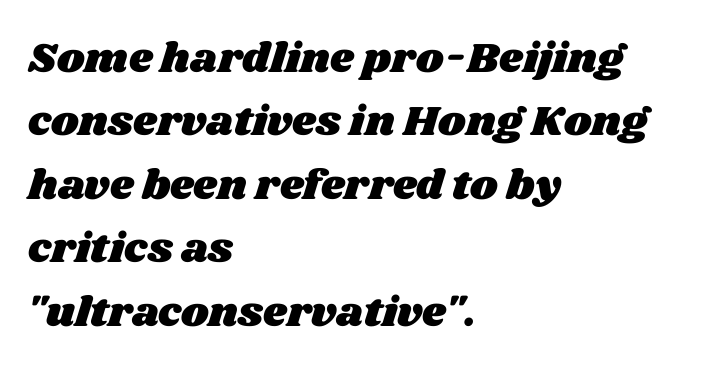
{"width": "wide", "stroke_contrast": "medium", "x_height": "large", "monospaced": "no", "underline": "no", "align": "left", "line_spacing": "normal", "line_spacing_ratio": 1.51, "letter_spacing": "normal", "letter_spacing_em": 0.0, "glyph_px": 42}
